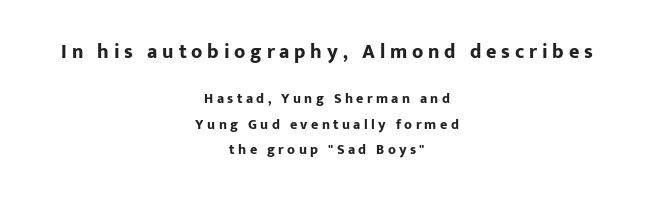
Note: larger setting up top, smaller setting below. Loose tracking; the words dissolve into strings of separated letters. Strong, thick strokes mark this as bold type. When letters stand straight like this, we call the style roman or upright. The foot of each line stays bare and open. Does the copy run flush right? No — it is centered line by line.
